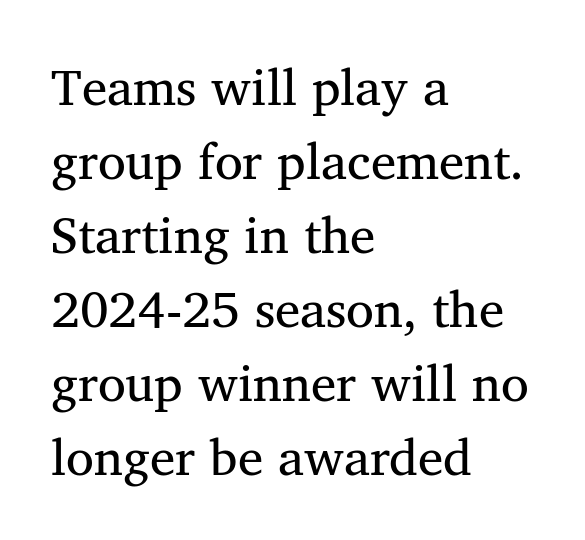
The image shows 51 px regular-weight serif type, upright; set left-aligned, normal line spacing (1.45x), normal letter spacing, not underlined; medium stroke contrast and a medium x-height.
